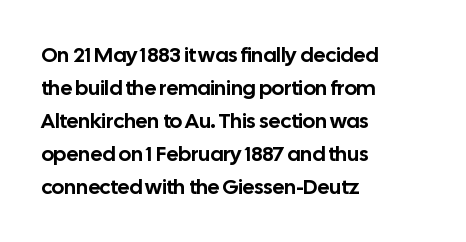
The image shows 21 px text type, upright; set left-aligned, normal line spacing (1.57x), normal letter spacing, not underlined.
